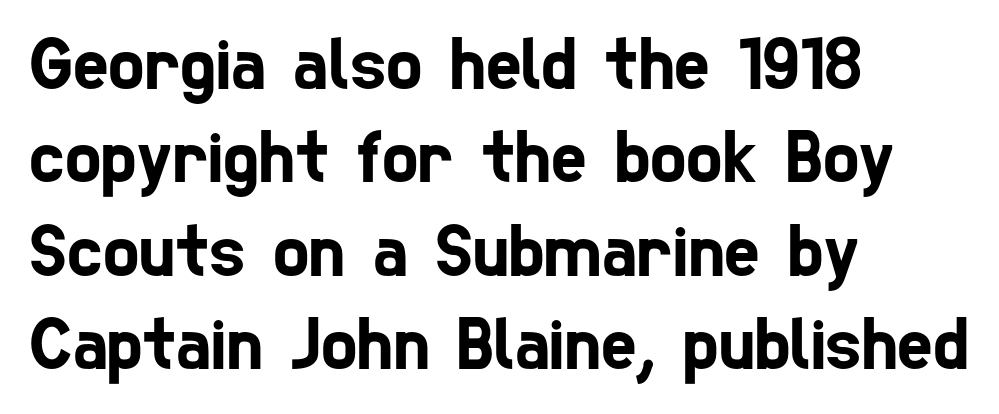
Grotesque or geometric, the face here clearly has no serifs. Words appear dense and cohesive because spacing is normal. Has an underline been added? It has not. Character widths vary here, with narrow letters taking less room than wide ones. These lines stack with their left ends in a neat column.
